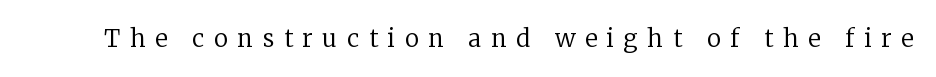
Stems here are at most as thick as an everyday book face. Check the space under the baseline: it is left empty. Spacing between characters has been opened up far beyond the box default. Tall strokes in this sample are plumb rather than angled.
